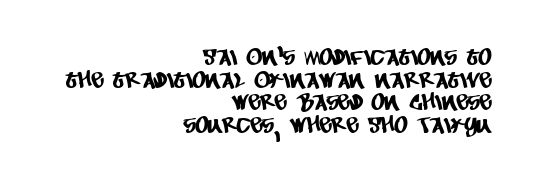
Q: Is the text underlined? A: No.
Q: How is the paragraph aligned? A: Right-aligned.
Q: Is the spacing between letters normal or unusually wide? A: Normal.
Q: Is the spacing between lines tight, normal or loose? A: Tight.
